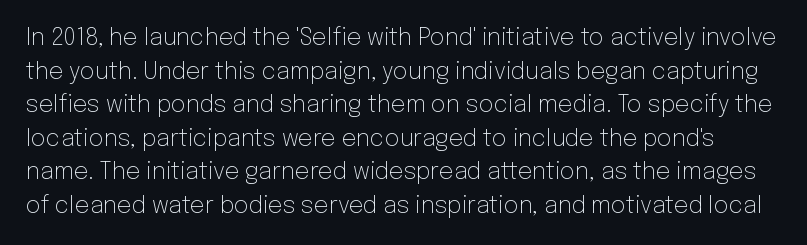
Q: Is the text bold? A: No.
Q: Is the text italic (slanted)? A: No, it is upright.
Q: Is the text underlined? A: No.
Q: Is the spacing between letters normal or unusually wide? A: Normal.
Q: Is the spacing between lines tight, normal or loose? A: Normal.
